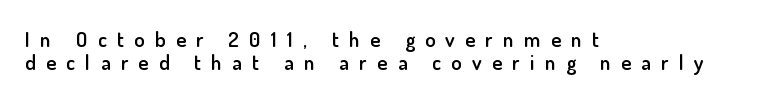
Q: Is the text bold? A: Semi-bold.
Q: Is the text italic (slanted)? A: No, it is upright.
Q: Is the text underlined? A: No.
Q: How is the paragraph aligned? A: Left-aligned.
Q: Is the spacing between letters normal or unusually wide? A: Unusually wide.
Q: Is the spacing between lines tight, normal or loose? A: Tight.
